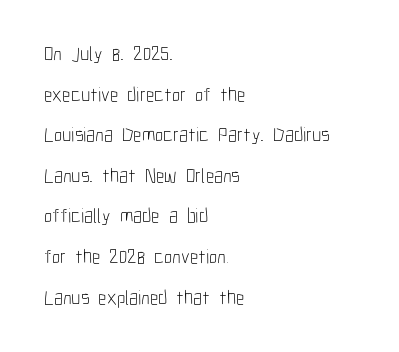
The image shows 20 px text type, upright; set left-aligned, loose line spacing (2.03x), normal letter spacing, not underlined.
